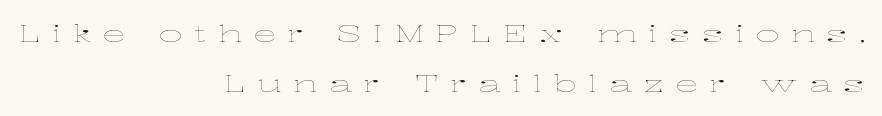
The image shows 23 px text type, upright; set right-aligned, loose line spacing (2.16x), unusually wide letter spacing (+0.5 em), not underlined.
